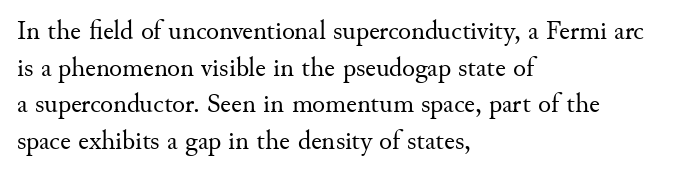
{"italic": "no", "bold": "no", "underline": "no", "align": "left", "line_spacing": "normal", "line_spacing_ratio": 1.36, "letter_spacing": "normal", "letter_spacing_em": 0.0, "glyph_px": 27}
